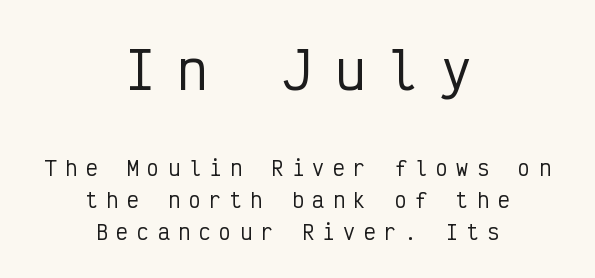
Q: Is the text italic (slanted)? A: No, it is upright.
Q: Is the typeface a serif or a sans-serif typeface? A: Sans-serif.
Q: Is the text underlined? A: No.
Q: How is the paragraph aligned? A: Centered.
Q: Is the spacing between letters normal or unusually wide? A: Unusually wide.
Q: Is the spacing between lines tight, normal or loose? A: Normal.
Q: Which block of text is set in a larger size, the first (top) or the second (bottom)? A: The first (top) one.
Q: Width (condensed, normal, or wide)? A: Condensed.
Q: Stroke contrast? A: Low.
Q: x-height? A: Medium.
Q: Monospaced? A: Yes.
